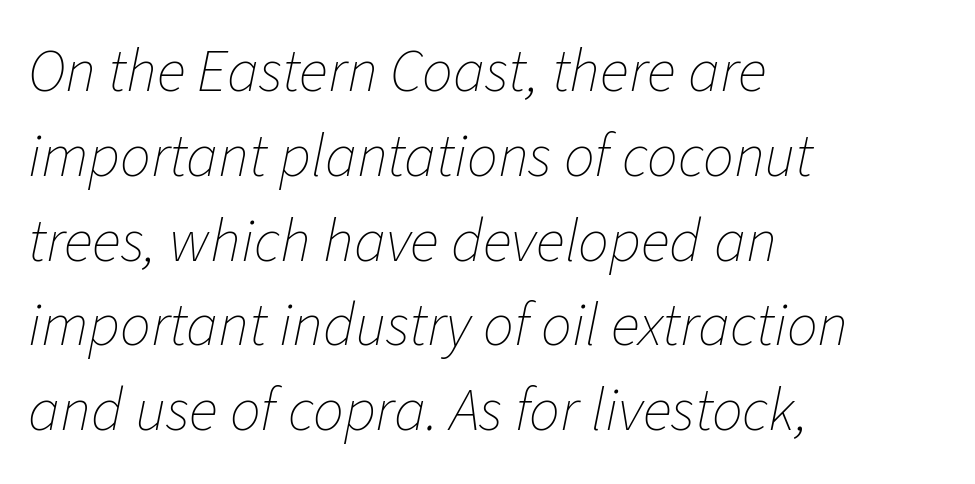
{"italic": "yes", "lean": "right", "slant_degrees": 11, "bold": "no", "weight": "thin", "width": "normal", "stroke_contrast": "low", "x_height": "medium", "monospaced": "no", "underline": "no", "align": "left", "line_spacing": "normal", "line_spacing_ratio": 1.39, "letter_spacing": "normal", "letter_spacing_em": 0.0, "glyph_px": 61}
